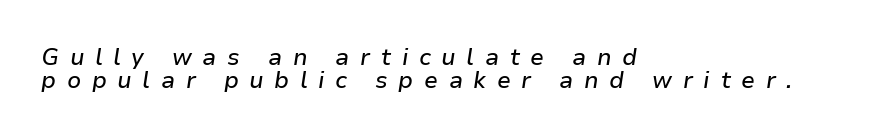
The image shows 23 px text type, italic (leaning right); set left-aligned, tight line spacing (0.99x), unusually wide letter spacing (+0.46 em), not underlined.
